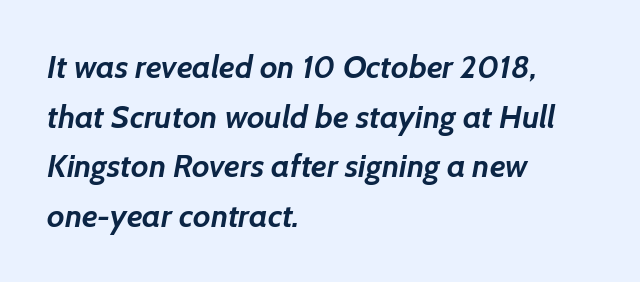
{"serif": "no", "bold": "yes", "weight": "semibold", "width": "normal", "stroke_contrast": "low", "x_height": "medium", "monospaced": "no", "underline": "no", "align": "left", "line_spacing": "normal", "line_spacing_ratio": 1.55, "letter_spacing": "normal", "letter_spacing_em": 0.0, "glyph_px": 32}
